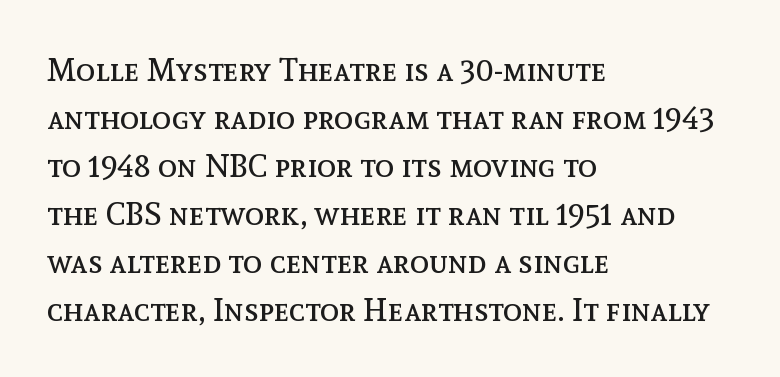
Q: Is the text bold? A: No.
Q: Is the text italic (slanted)? A: No, it is upright.
Q: Is the text underlined? A: No.
Q: How is the paragraph aligned? A: Left-aligned.
Q: Is the spacing between letters normal or unusually wide? A: Normal.
Q: Is the spacing between lines tight, normal or loose? A: Normal.
Q: Width (condensed, normal, or wide)? A: Normal.
Q: x-height? A: Medium.
Q: Monospaced? A: No.
